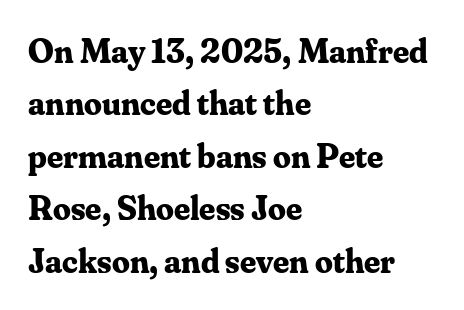
Q: Is the text bold? A: Yes.
Q: Is the text italic (slanted)? A: No, it is upright.
Q: Is the typeface a serif or a sans-serif typeface? A: Serif.
Q: Is the text underlined? A: No.
Q: How is the paragraph aligned? A: Left-aligned.
Q: Is the spacing between letters normal or unusually wide? A: Normal.
Q: Is the spacing between lines tight, normal or loose? A: Normal.
Q: Width (condensed, normal, or wide)? A: Normal.
Q: Stroke contrast? A: Medium.
Q: x-height? A: Small.
Q: Monospaced? A: No.
